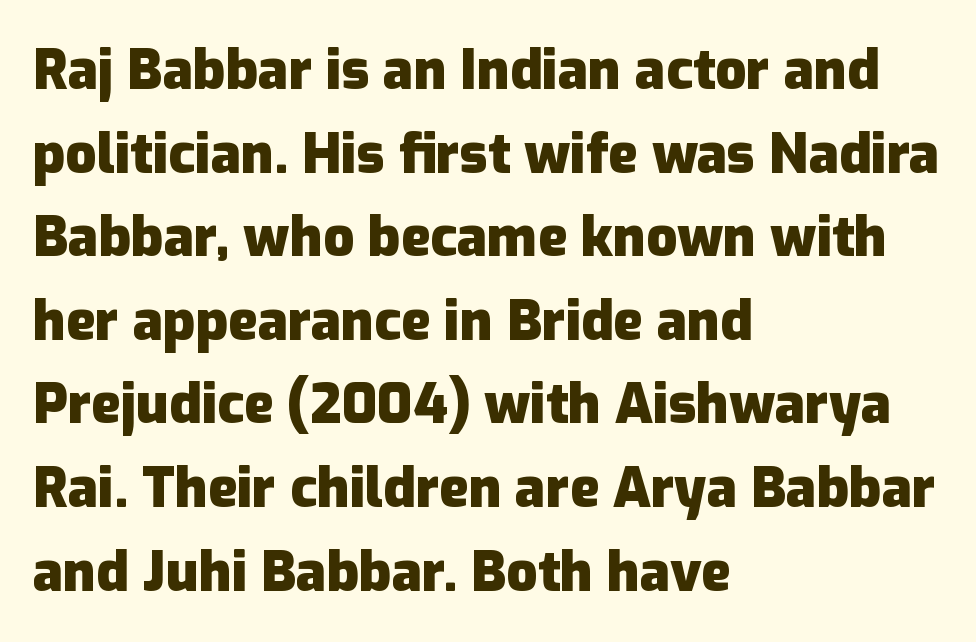
Q: Is the text bold? A: Yes.
Q: Is the text italic (slanted)? A: No, it is upright.
Q: Is the typeface a serif or a sans-serif typeface? A: Sans-serif.
Q: Is the text underlined? A: No.
Q: How is the paragraph aligned? A: Left-aligned.
Q: Is the spacing between letters normal or unusually wide? A: Normal.
Q: Is the spacing between lines tight, normal or loose? A: Normal.
Q: Width (condensed, normal, or wide)? A: Normal.
Q: Stroke contrast? A: Low.
Q: x-height? A: Medium.
Q: Monospaced? A: No.
